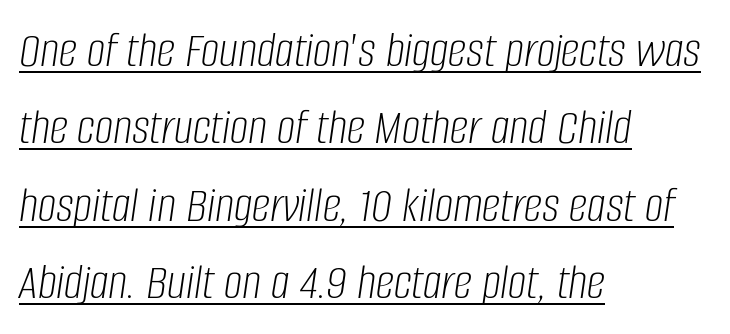
Q: Is the text bold? A: No.
Q: Is the text italic (slanted)? A: Yes, it leans right by about 8 degrees.
Q: Is the text underlined? A: Yes.
Q: How is the paragraph aligned? A: Left-aligned.
Q: Is the spacing between letters normal or unusually wide? A: Normal.
Q: Is the spacing between lines tight, normal or loose? A: Normal.
Q: Width (condensed, normal, or wide)? A: Condensed.
Q: Stroke contrast? A: Low.
Q: x-height? A: Large.
Q: Monospaced? A: No.
